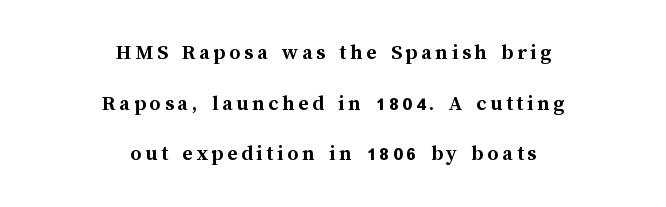
{"italic": "no", "bold": "yes", "underline": "no", "align": "center", "line_spacing": "loose", "line_spacing_ratio": 2.3, "glyph_px": 22}
